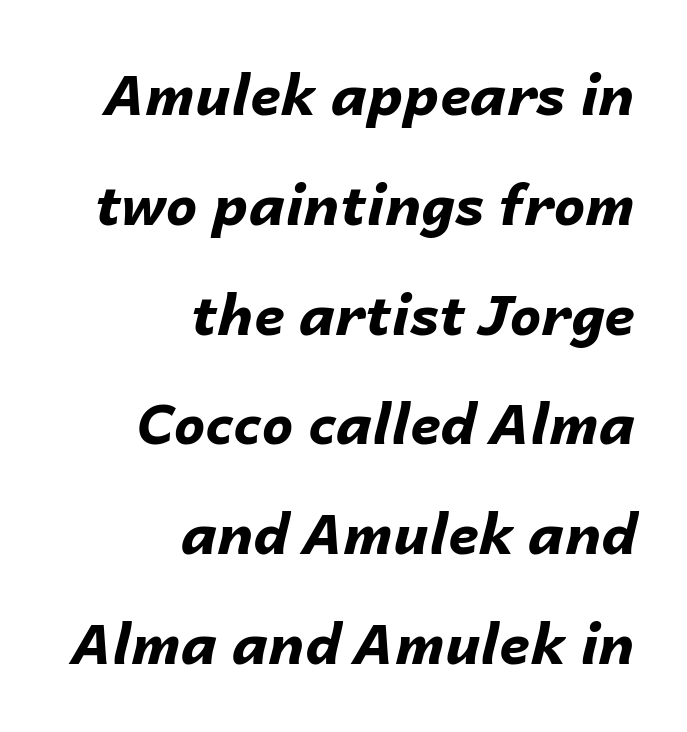
Unmarked baselines from the first word to the last. Looks like regular typesetting: each glyph gets only the width it needs. Which margin do the lines hug? The right one — the left edge is uneven. The rendering uses a large line-height, opening up the rows. Compared with ordinary roman type, these characters are visibly tilted.
